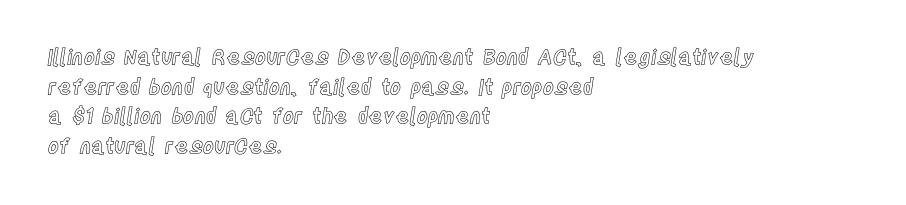
Q: Is the text italic (slanted)? A: Yes.
Q: Is the text underlined? A: No.
Q: How is the paragraph aligned? A: Left-aligned.
Q: Is the spacing between letters normal or unusually wide? A: Normal.
Q: Is the spacing between lines tight, normal or loose? A: Normal.
